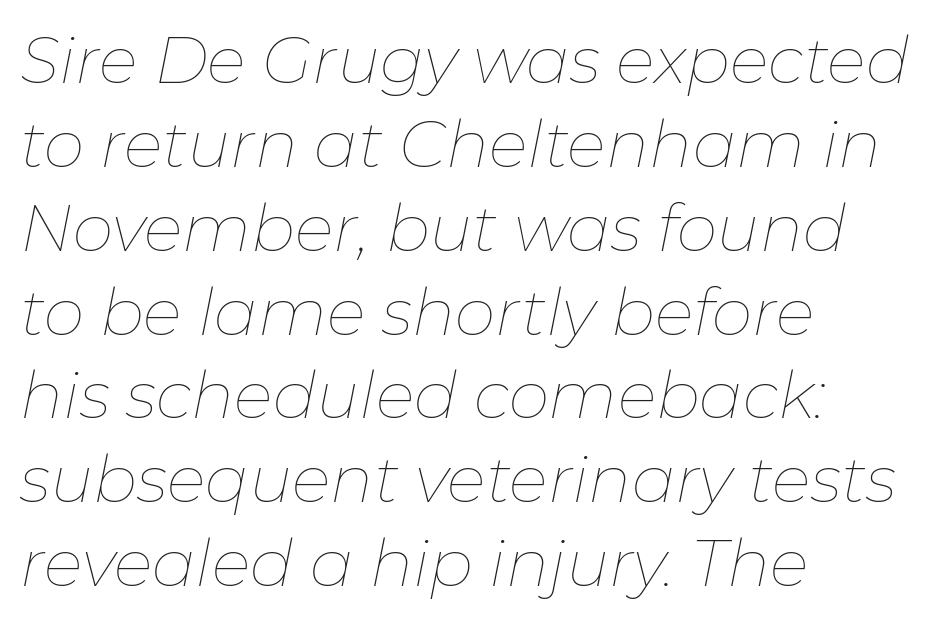
Q: Is the text bold? A: No.
Q: Is the text italic (slanted)? A: Yes, it leans right by about 11 degrees.
Q: Is the text underlined? A: No.
Q: How is the paragraph aligned? A: Left-aligned.
Q: Is the spacing between letters normal or unusually wide? A: Normal.
Q: Is the spacing between lines tight, normal or loose? A: Normal.
Q: Width (condensed, normal, or wide)? A: Normal.
Q: Stroke contrast? A: Low.
Q: x-height? A: Medium.
Q: Monospaced? A: No.
